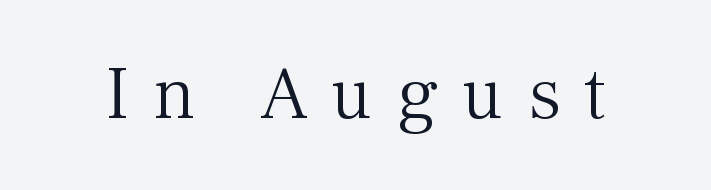
{"serif": "yes", "italic": "no", "bold": "no", "weight": "light", "width": "normal", "stroke_contrast": "medium", "x_height": "medium", "monospaced": "no", "underline": "no", "letter_spacing": "wide", "letter_spacing_em": 0.32, "glyph_px": 74}
